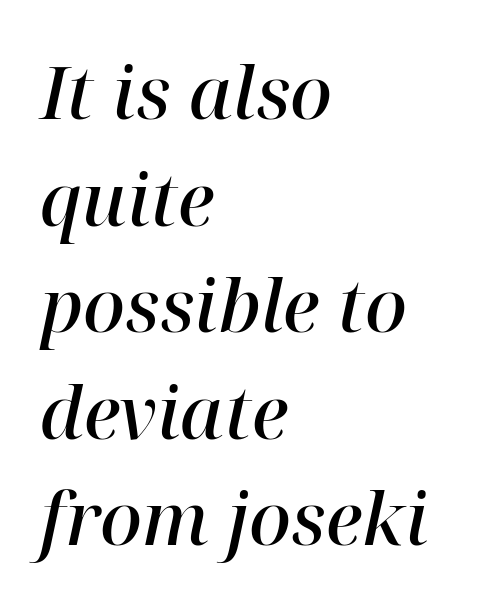
A student would call this left alignment; a typographer would say flush left, rag right. The rendering uses natural spacing where letterforms have individual widths. The letters carry serifs — small finishing strokes at the ends of their stems. A typesetter would mark this as italic. Compared with typical paragraphs, the rows here are spaced about the same. Typesetter's note: demi weight, one step under bold.
